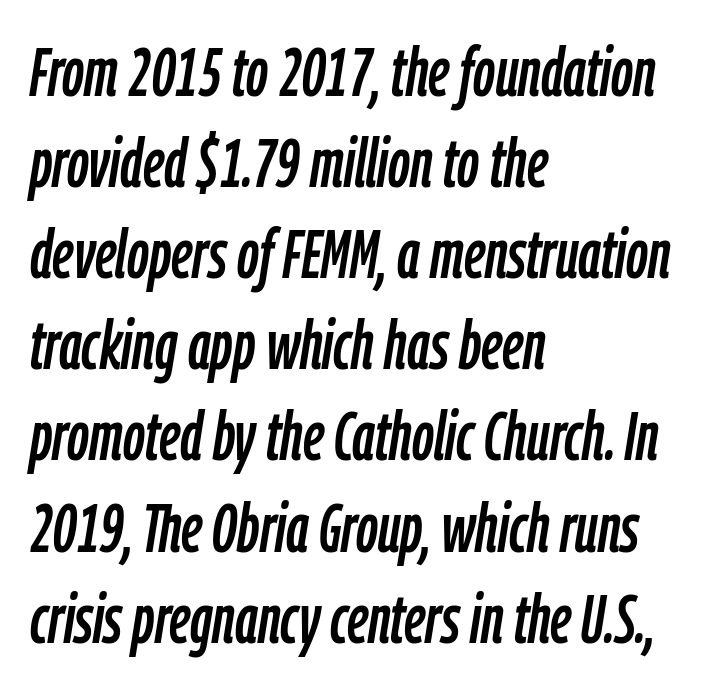
Q: Is the text italic (slanted)? A: Yes, it leans right by about 9 degrees.
Q: Is the text underlined? A: No.
Q: How is the paragraph aligned? A: Left-aligned.
Q: Is the spacing between letters normal or unusually wide? A: Normal.
Q: Is the spacing between lines tight, normal or loose? A: Normal.
Q: Width (condensed, normal, or wide)? A: Condensed.
Q: Stroke contrast? A: Low.
Q: x-height? A: Medium.
Q: Monospaced? A: No.
